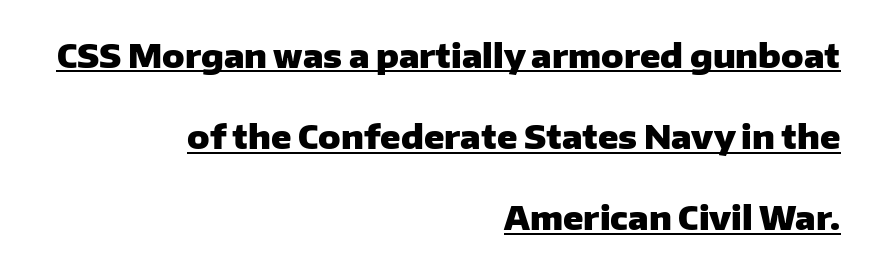
How are the letters spaced? Ordinarily, with no added tracking. No feet cap the strokes, marking this as sans-serif type. Does the copy run flush right? Yes — the right margin is perfectly even. A typesetter would call this proportional, since set widths differ per character. Leading: increased. Every character sits straight up, as roman type does.
